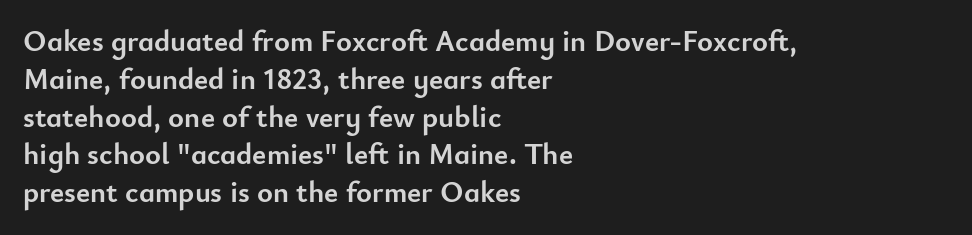
The image shows 30 px semibold sans-serif type, upright; set left-aligned, normal line spacing (1.26x), normal letter spacing, not underlined; low stroke contrast and a small x-height.
